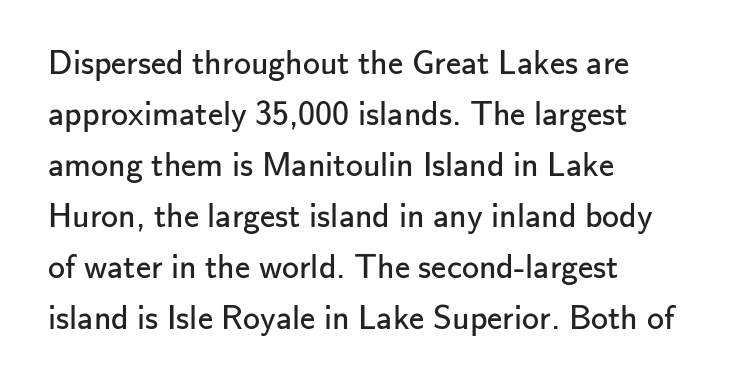
Q: Is the text bold? A: No.
Q: Is the text italic (slanted)? A: No, it is upright.
Q: Is the typeface a serif or a sans-serif typeface? A: Sans-serif.
Q: Is the text underlined? A: No.
Q: How is the paragraph aligned? A: Left-aligned.
Q: Is the spacing between letters normal or unusually wide? A: Normal.
Q: Is the spacing between lines tight, normal or loose? A: Normal.
Q: Width (condensed, normal, or wide)? A: Normal.
Q: Stroke contrast? A: Low.
Q: x-height? A: Small.
Q: Monospaced? A: No.
